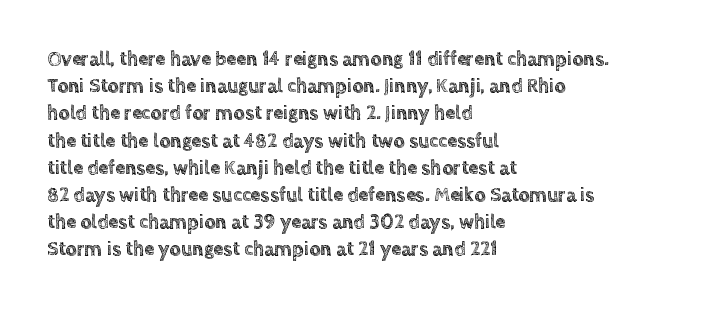
Q: Is the text italic (slanted)? A: No, it is upright.
Q: Is the text underlined? A: No.
Q: How is the paragraph aligned? A: Left-aligned.
Q: Is the spacing between letters normal or unusually wide? A: Normal.
Q: Is the spacing between lines tight, normal or loose? A: Normal.
